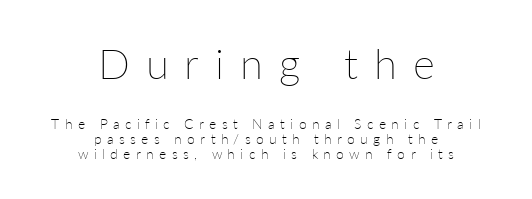
Character size in the leading block exceeds that of the trailing block. Anything drawn beneath the words? Only blank space. Tightly led — the rows are bunched. How are the letters spaced? Widely, with obvious added tracking. A typesetter would call this proportional, since set widths differ per character. The passage shown is not bold in any degree.
